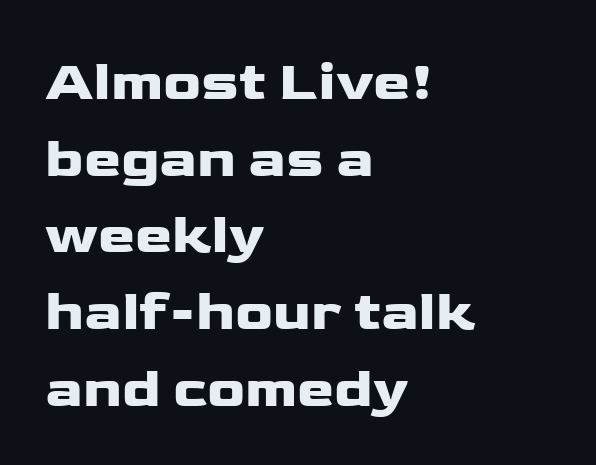
{"serif": "no", "italic": "no", "width": "wide", "stroke_contrast": "low", "x_height": "medium", "monospaced": "no", "underline": "no", "align": "left", "line_spacing": "normal", "line_spacing_ratio": 1.37, "letter_spacing": "normal", "letter_spacing_em": 0.0, "glyph_px": 56}
